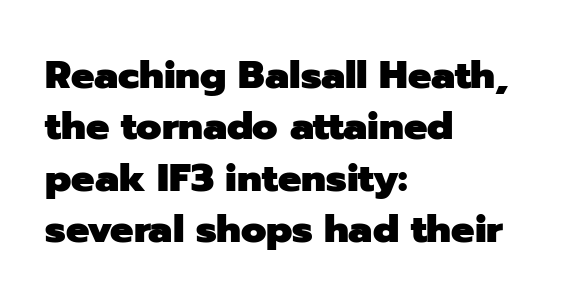
Q: Is the text bold? A: Yes.
Q: Is the text italic (slanted)? A: No, it is upright.
Q: Is the typeface a serif or a sans-serif typeface? A: Sans-serif.
Q: Is the text underlined? A: No.
Q: How is the paragraph aligned? A: Left-aligned.
Q: Is the spacing between letters normal or unusually wide? A: Normal.
Q: Is the spacing between lines tight, normal or loose? A: Normal.
Q: Width (condensed, normal, or wide)? A: Normal.
Q: Stroke contrast? A: Low.
Q: x-height? A: Medium.
Q: Monospaced? A: No.
